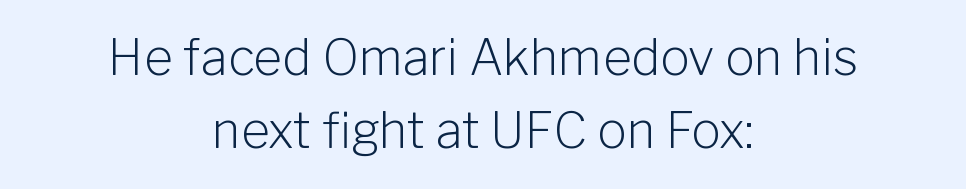
The image shows 49 px light sans-serif type, upright; set centered, normal line spacing (1.49x), normal letter spacing, not underlined; low stroke contrast and a medium x-height.
